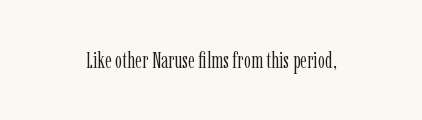
{"italic": "no", "bold": "no", "underline": "no", "letter_spacing": "normal", "letter_spacing_em": 0.0, "glyph_px": 23}
